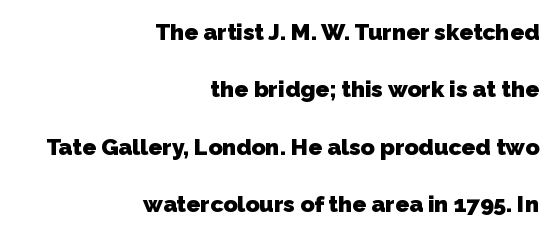
A flush-right, rag-left setting is used for this passage. The gap between lines stays unmarked. The designer dialed line spacing up above the default. The font is running at its bold setting.
